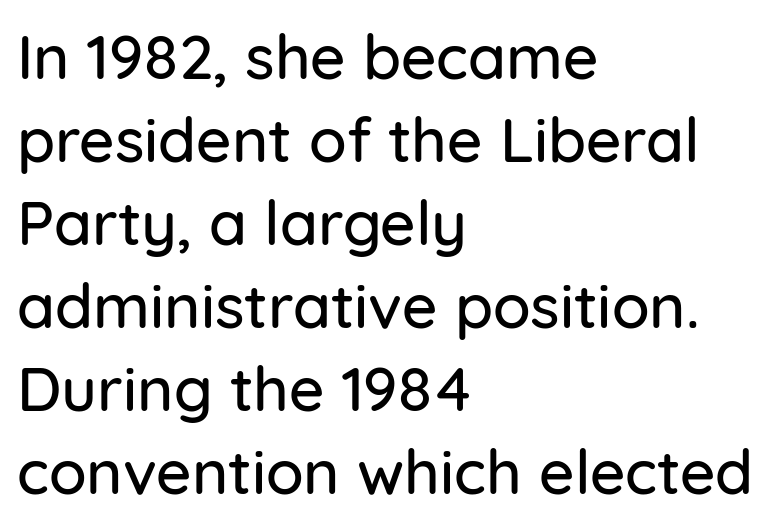
Honestly, there is no underline to notice here at all. The face used here is proportionally spaced, like ordinary book or web type. Regarding serifs, this sample does without them. The tracking reads as untouched default to a designer's eye.
